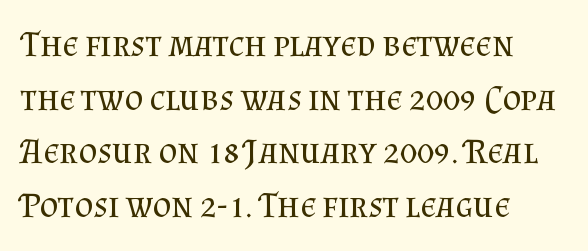
Q: Is the text bold? A: No.
Q: Is the text italic (slanted)? A: No, it is upright.
Q: Is the typeface a serif or a sans-serif typeface? A: Serif.
Q: Is the text underlined? A: No.
Q: How is the paragraph aligned? A: Left-aligned.
Q: Is the spacing between letters normal or unusually wide? A: Normal.
Q: Is the spacing between lines tight, normal or loose? A: Normal.
Q: Width (condensed, normal, or wide)? A: Normal.
Q: Stroke contrast? A: Medium.
Q: x-height? A: Small.
Q: Monospaced? A: No.
